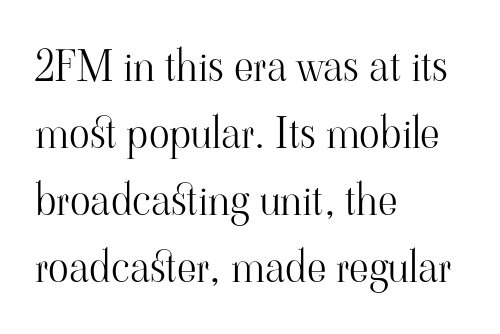
{"serif": "yes", "italic": "no", "bold": "no", "weight": "light", "width": "normal", "stroke_contrast": "high", "x_height": "small", "monospaced": "no", "underline": "no", "align": "left", "line_spacing": "normal", "line_spacing_ratio": 1.56, "letter_spacing": "normal", "letter_spacing_em": 0.0, "glyph_px": 43}
